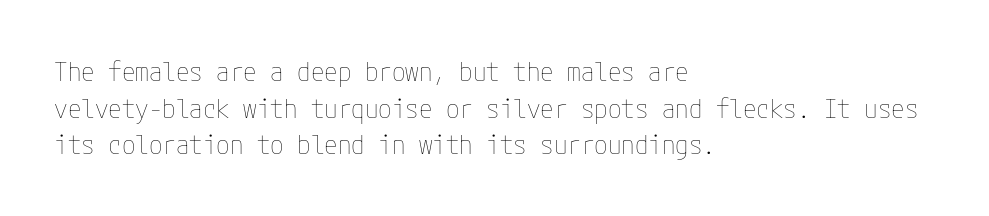
Reading down the block, your eye returns to a fixed left position each line. Do the letters lean? They stand straight. The strip under each line holds only bare page. Bold? No — there's no thickening of the strokes. Line spacing here is normal. Glyph-to-glyph distance matches everyday printed text.
